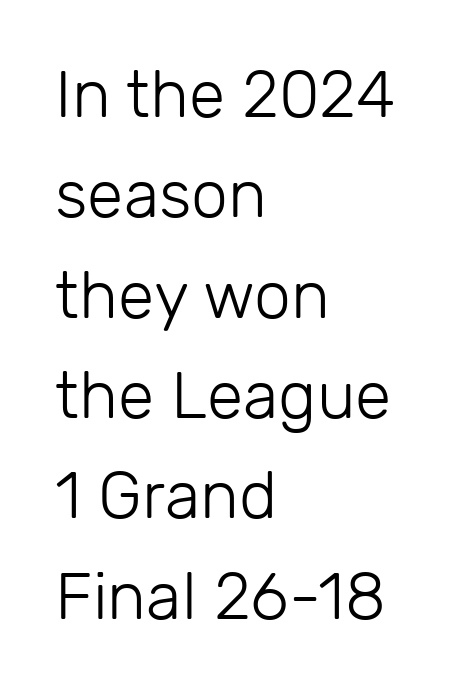
The image shows 66 px light sans-serif type, upright; set left-aligned, normal line spacing (1.52x), normal letter spacing, not underlined; low stroke contrast and a medium x-height.
